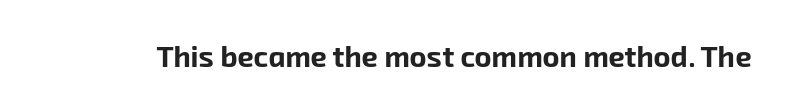
Any mark beneath the type? The region is blank. The sample has been set heavy, in full bold. Standard letterfit; no display-style spreading of the glyphs. Looks like regular typesetting: each glyph gets only the width it needs. The face used here is a sans, in the tradition of grotesques and geometrics.
